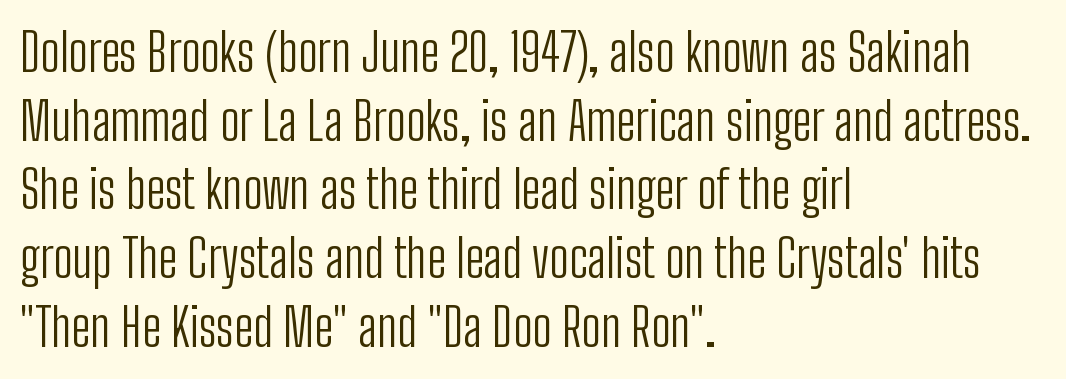
This sample keeps an unexceptional amount of space between lines. The typesetter chose a ragged-right arrangement here. Italic? Not at all — the glyphs are vertical. Beneath every word, the page is bare.
